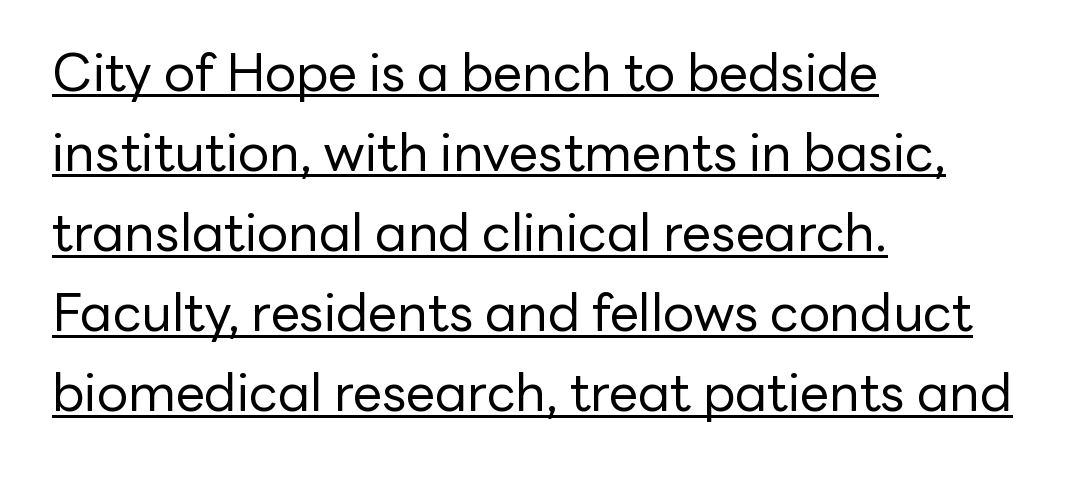
Q: Is the text bold? A: No.
Q: Is the text italic (slanted)? A: No, it is upright.
Q: Is the typeface a serif or a sans-serif typeface? A: Sans-serif.
Q: Is the text underlined? A: Yes.
Q: How is the paragraph aligned? A: Left-aligned.
Q: Is the spacing between letters normal or unusually wide? A: Normal.
Q: Is the spacing between lines tight, normal or loose? A: Normal.
Q: Width (condensed, normal, or wide)? A: Normal.
Q: Stroke contrast? A: Low.
Q: x-height? A: Medium.
Q: Monospaced? A: No.
